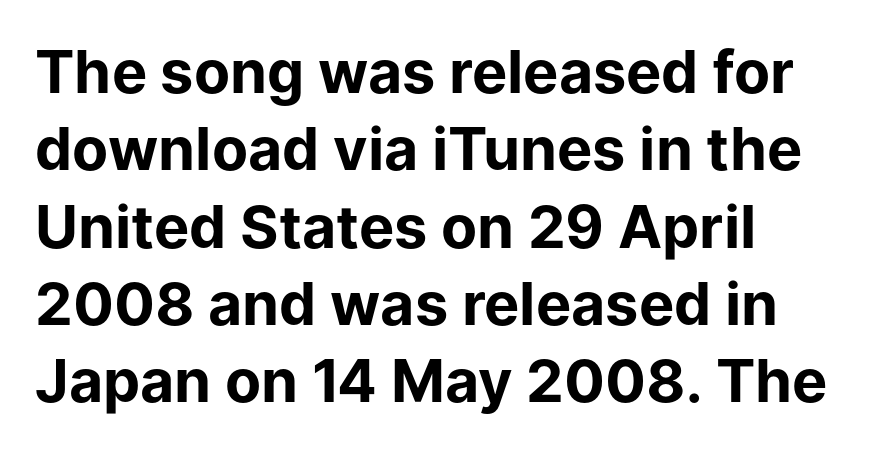
Posture: straight, roman, zero tilt. Are there feet on the stems? There aren't — it's a sans. Words float on clear page, feet unadorned. Where is the straight margin? On the left.
